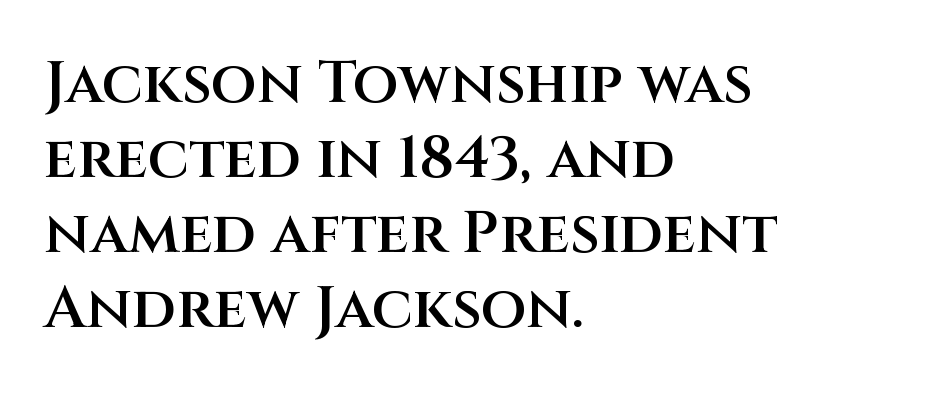
The rag falls on the right side of this text block. Nothing unusual about the tracking: characters are spaced as the font intends. Whoever set this chose a conventional vertical rhythm. Stems and bowls a touch heavier than normal — semibold.
